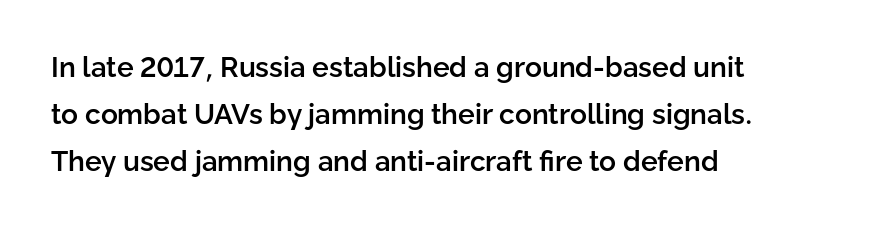
{"serif": "no", "italic": "no", "bold": "semi", "weight": "semibold", "width": "normal", "stroke_contrast": "low", "x_height": "medium", "monospaced": "no", "underline": "no", "align": "left", "line_spacing": "normal", "line_spacing_ratio": 1.67, "letter_spacing": "normal", "letter_spacing_em": 0.0, "glyph_px": 28}
